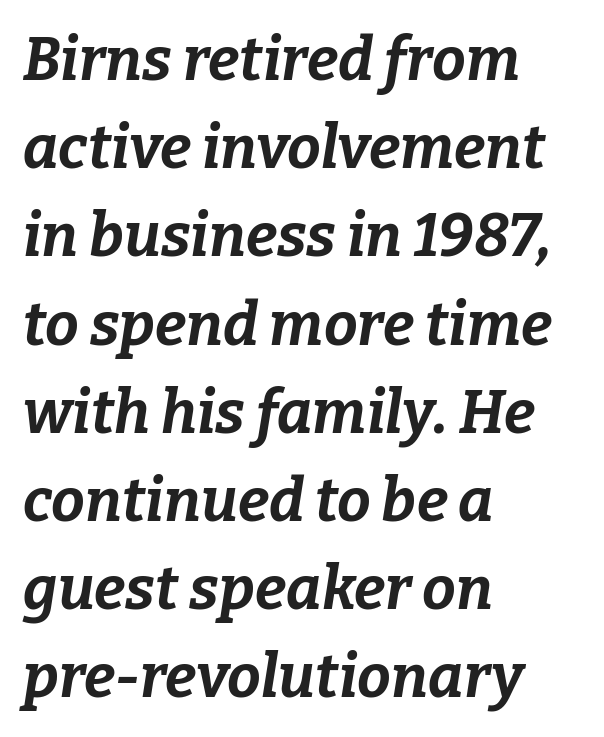
The text carries the slant typical of an italic or oblique font. Underline: absent. A normal amount of white space separates one row of letters from the next. Spacing verdict: proportional, widths tailored to each character. Layout note: lines flush left.
